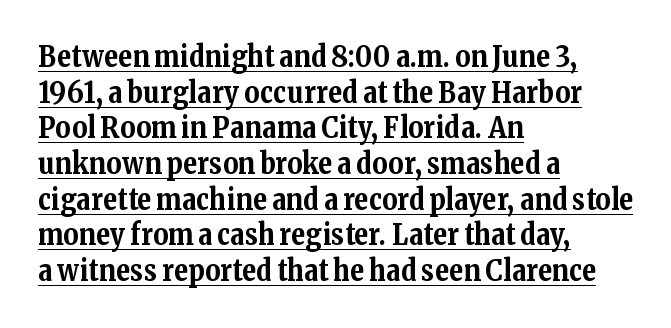
{"serif": "yes", "italic": "no", "bold": "yes", "weight": "bold", "width": "normal", "stroke_contrast": "medium", "x_height": "medium", "monospaced": "no", "underline": "yes", "align": "left", "line_spacing_ratio": 1.23, "letter_spacing": "normal", "letter_spacing_em": 0.0, "glyph_px": 29}
